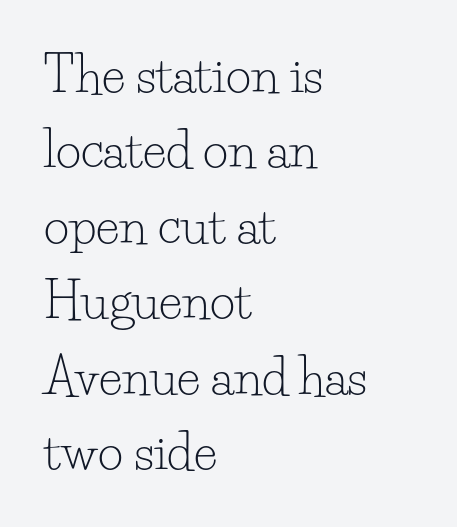
The image shows 49 px light serif type, upright; set left-aligned, normal line spacing (1.54x), normal letter spacing, not underlined; low stroke contrast and a small x-height.
